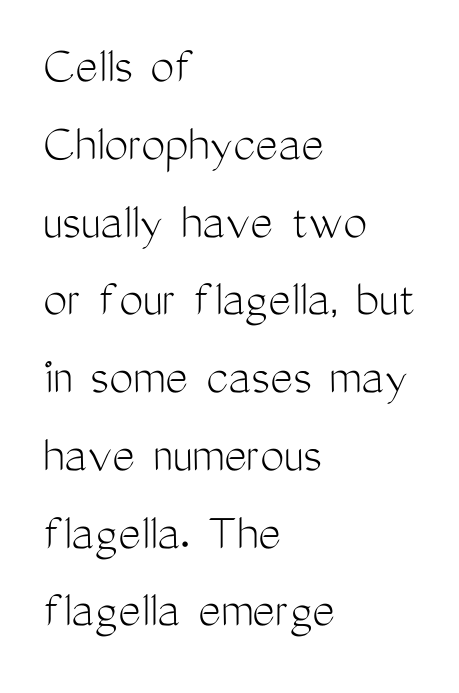
{"serif": "no", "italic": "no", "bold": "no", "weight": "light", "width": "condensed", "stroke_contrast": "medium", "x_height": "medium", "monospaced": "no", "underline": "no", "align": "left", "line_spacing": "normal", "line_spacing_ratio": 1.44, "letter_spacing": "normal", "letter_spacing_em": 0.0, "glyph_px": 54}
